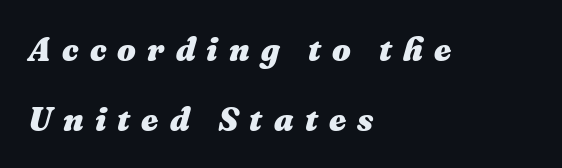
Q: Is the text bold? A: Yes.
Q: Is the text italic (slanted)? A: Yes, it leans right by about 16 degrees.
Q: Is the text underlined? A: No.
Q: How is the paragraph aligned? A: Left-aligned.
Q: Is the spacing between letters normal or unusually wide? A: Unusually wide.
Q: Is the spacing between lines tight, normal or loose? A: Loose.
Q: Width (condensed, normal, or wide)? A: Normal.
Q: Stroke contrast? A: Medium.
Q: x-height? A: Medium.
Q: Monospaced? A: No.
